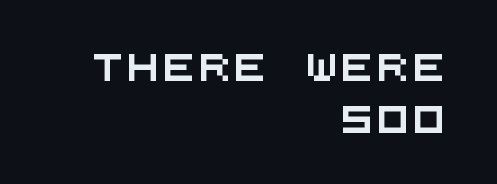
Q: Is the text underlined? A: No.
Q: How is the paragraph aligned? A: Right-aligned.
Q: Is the spacing between lines tight, normal or loose? A: Loose.
